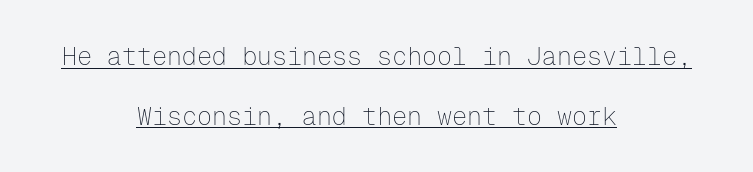
Q: Is the text bold? A: No.
Q: Is the text italic (slanted)? A: No, it is upright.
Q: Is the text underlined? A: Yes.
Q: How is the paragraph aligned? A: Centered.
Q: Is the spacing between letters normal or unusually wide? A: Normal.
Q: Is the spacing between lines tight, normal or loose? A: Loose.
